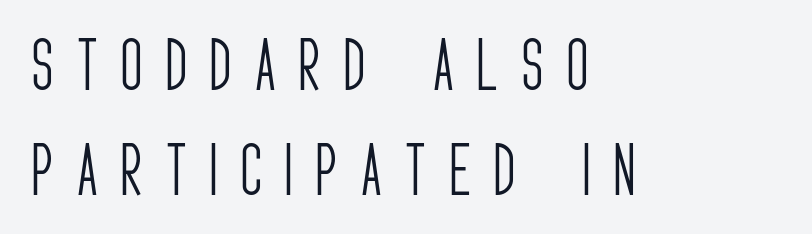
Stem width sits at or under what a default text font uses. In terms of letterform style, serifs are entirely absent. In CSS terms this would be text-align: left. In terms of letterspacing, this is a distinctly airy, spread setting. Underlining? Definitely not there.
